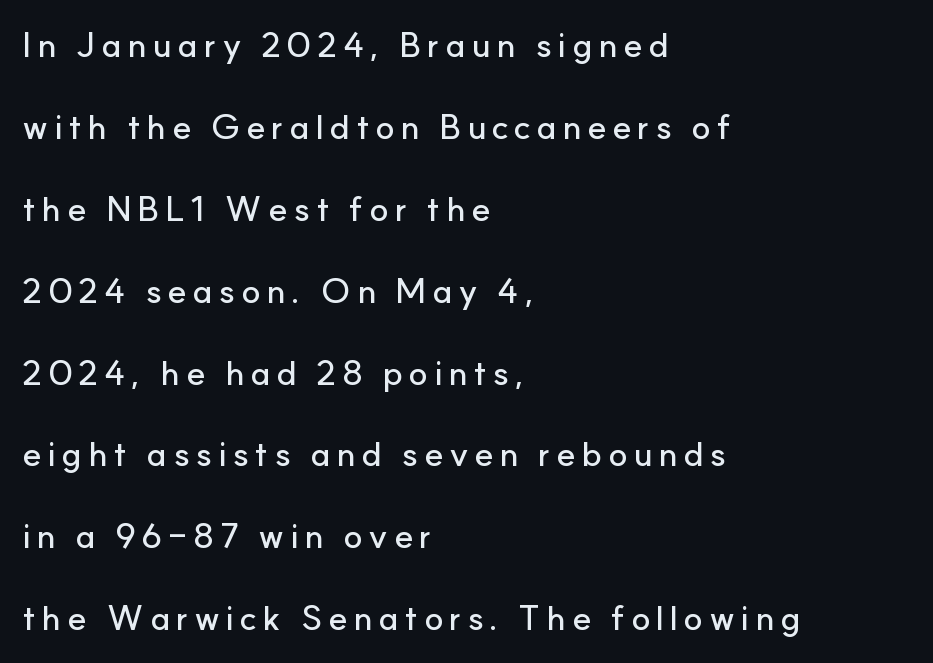
Q: Is the text italic (slanted)? A: No, it is upright.
Q: Is the typeface a serif or a sans-serif typeface? A: Sans-serif.
Q: Is the text underlined? A: No.
Q: How is the paragraph aligned? A: Left-aligned.
Q: Is the spacing between lines tight, normal or loose? A: Loose.
Q: Width (condensed, normal, or wide)? A: Normal.
Q: Stroke contrast? A: Low.
Q: x-height? A: Small.
Q: Monospaced? A: No.
